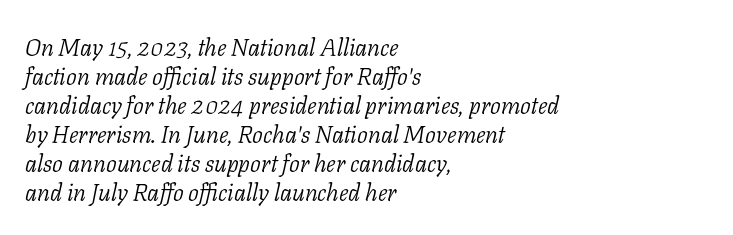
The strokes carry an ordinary text weight at most. The gap between lines stays unmarked. Leftover space on each line is placed entirely after the last word. Caption: standard tracking, unaltered.
